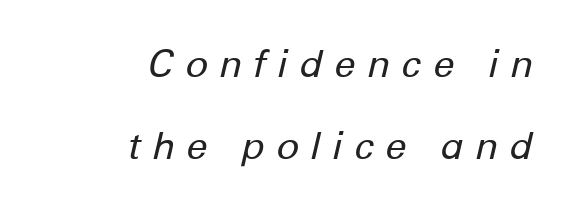
The image shows 38 px regular-weight type, italic (leaning right); set right-aligned, loose line spacing (2.15x), unusually wide letter spacing (+0.29 em), not underlined; low stroke contrast and a medium x-height.
